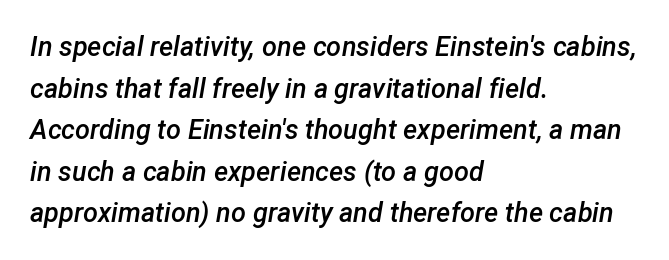
Q: Is the text bold? A: Semi-bold.
Q: Is the text italic (slanted)? A: Yes, it leans right by about 12 degrees.
Q: Is the text underlined? A: No.
Q: How is the paragraph aligned? A: Left-aligned.
Q: Is the spacing between letters normal or unusually wide? A: Normal.
Q: Is the spacing between lines tight, normal or loose? A: Normal.
